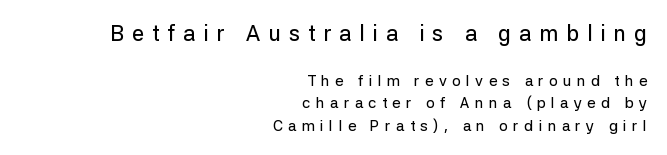
The image shows 22 px text type, upright; set right-aligned, normal line spacing (1.5x), unusually wide letter spacing (+0.36 em), not underlined; the first (top) block is 1.47x larger.
